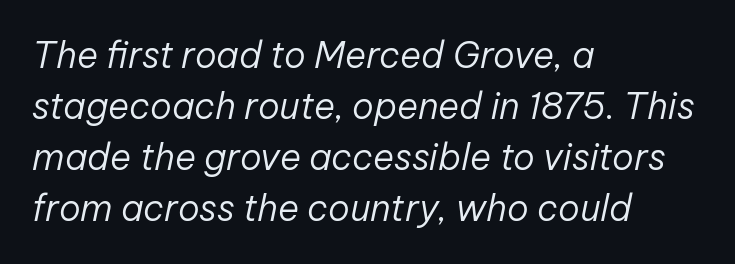
Q: Is the text bold? A: No.
Q: Is the text italic (slanted)? A: Yes, it leans right by about 12 degrees.
Q: Is the text underlined? A: No.
Q: How is the paragraph aligned? A: Left-aligned.
Q: Is the spacing between letters normal or unusually wide? A: Normal.
Q: Is the spacing between lines tight, normal or loose? A: Normal.
Q: Width (condensed, normal, or wide)? A: Normal.
Q: Stroke contrast? A: Low.
Q: x-height? A: Medium.
Q: Monospaced? A: No.
